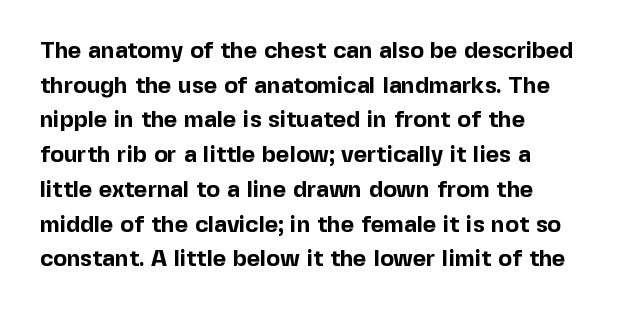
Q: Is the text bold? A: Yes.
Q: Is the text italic (slanted)? A: No, it is upright.
Q: Is the text underlined? A: No.
Q: How is the paragraph aligned? A: Left-aligned.
Q: Is the spacing between letters normal or unusually wide? A: Normal.
Q: Is the spacing between lines tight, normal or loose? A: Normal.
